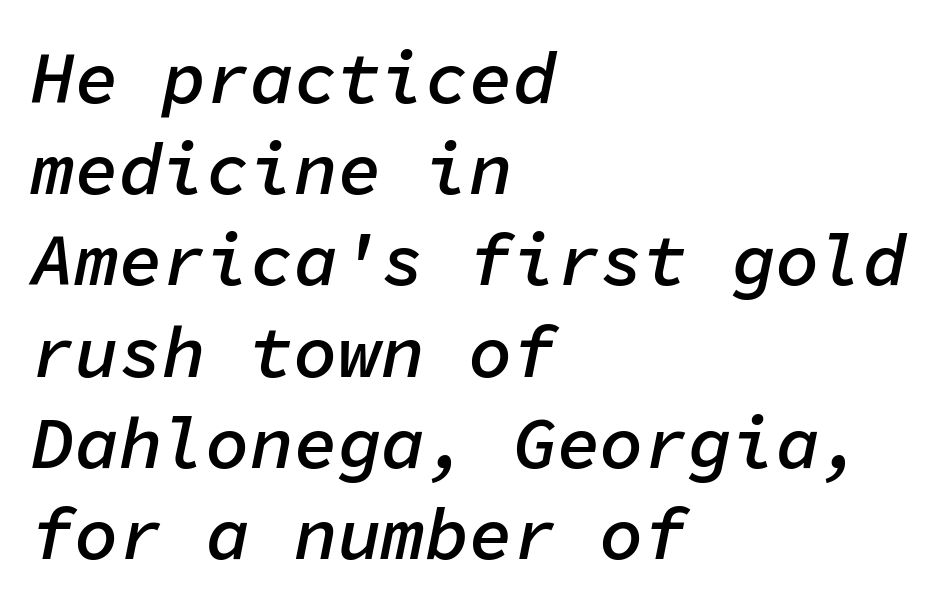
{"italic": "yes", "lean": "right", "slant_degrees": 11, "bold": "semi", "weight": "semibold", "width": "normal", "stroke_contrast": "low", "x_height": "medium", "monospaced": "yes", "underline": "no", "align": "left", "line_spacing": "normal", "line_spacing_ratio": 1.25, "letter_spacing": "normal", "letter_spacing_em": 0.0, "glyph_px": 73}
